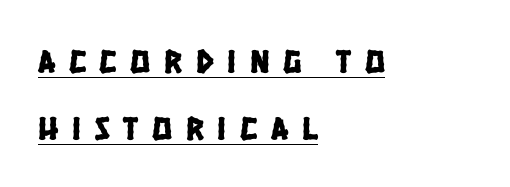
The image shows 33 px condensed sans-serif type; set left-aligned, loose line spacing (2.03x), unusually wide letter spacing (+0.42 em), underlined; low stroke contrast and a large x-height.
